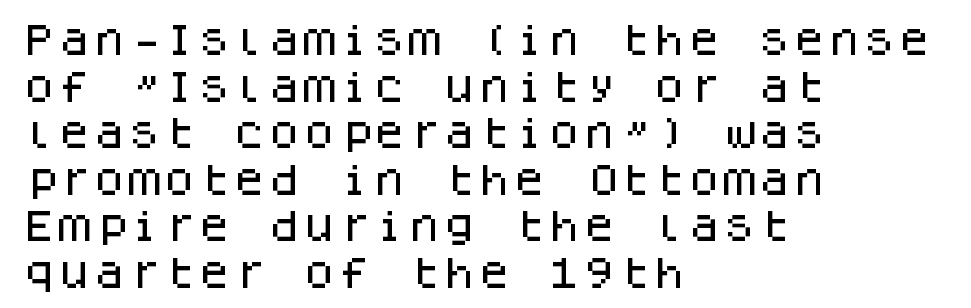
Caption: standard tracking, unaltered. Reading down the block, your eye returns to a fixed left position each line. Is there much room between lines? A standard amount, neither cramped nor airy. Examine the stroke ends and you'll find no serifs.
